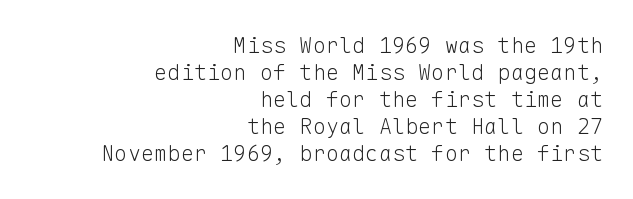
{"italic": "no", "bold": "no", "underline": "no", "align": "right", "line_spacing_ratio": 1.23, "letter_spacing": "normal", "letter_spacing_em": 0.0, "glyph_px": 22}
